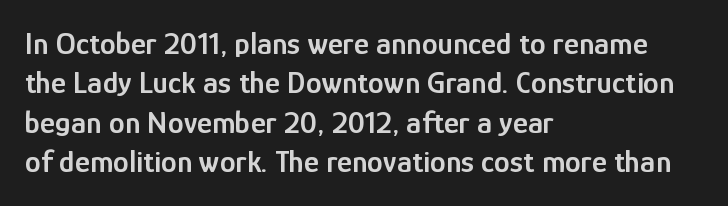
{"serif": "no", "italic": "no", "bold": "semi", "weight": "semibold", "width": "condensed", "stroke_contrast": "low", "x_height": "medium", "monospaced": "no", "underline": "no", "align": "left", "line_spacing_ratio": 1.23, "letter_spacing": "normal", "letter_spacing_em": 0.0, "glyph_px": 32}
